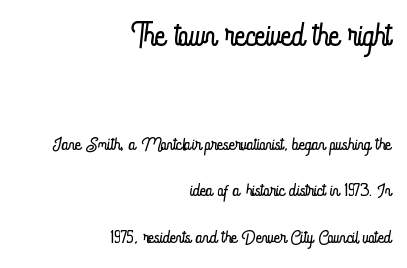
{"bold": "no", "weight": "light", "width": "condensed", "stroke_contrast": "low", "x_height": "small", "monospaced": "no", "underline": "no", "align": "right", "line_spacing_ratio": 1.78, "letter_spacing": "normal", "letter_spacing_em": 0.0, "larger_block": "first", "size_ratio": 1.73, "glyph_px": 45}
